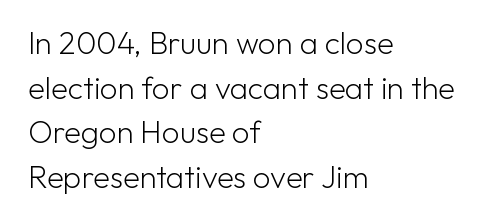
Q: Is the text bold? A: No.
Q: Is the text italic (slanted)? A: No, it is upright.
Q: Is the typeface a serif or a sans-serif typeface? A: Sans-serif.
Q: Is the text underlined? A: No.
Q: How is the paragraph aligned? A: Left-aligned.
Q: Is the spacing between letters normal or unusually wide? A: Normal.
Q: Is the spacing between lines tight, normal or loose? A: Normal.
Q: Width (condensed, normal, or wide)? A: Normal.
Q: Stroke contrast? A: Low.
Q: x-height? A: Medium.
Q: Monospaced? A: No.
